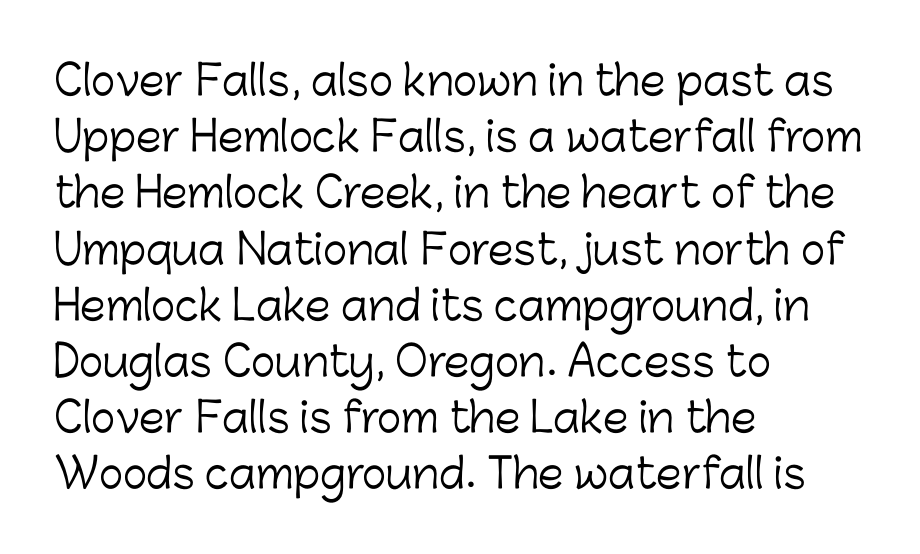
The image shows 41 px light sans-serif type, upright; set left-aligned, normal line spacing (1.37x), normal letter spacing, not underlined; low stroke contrast and a medium x-height.
